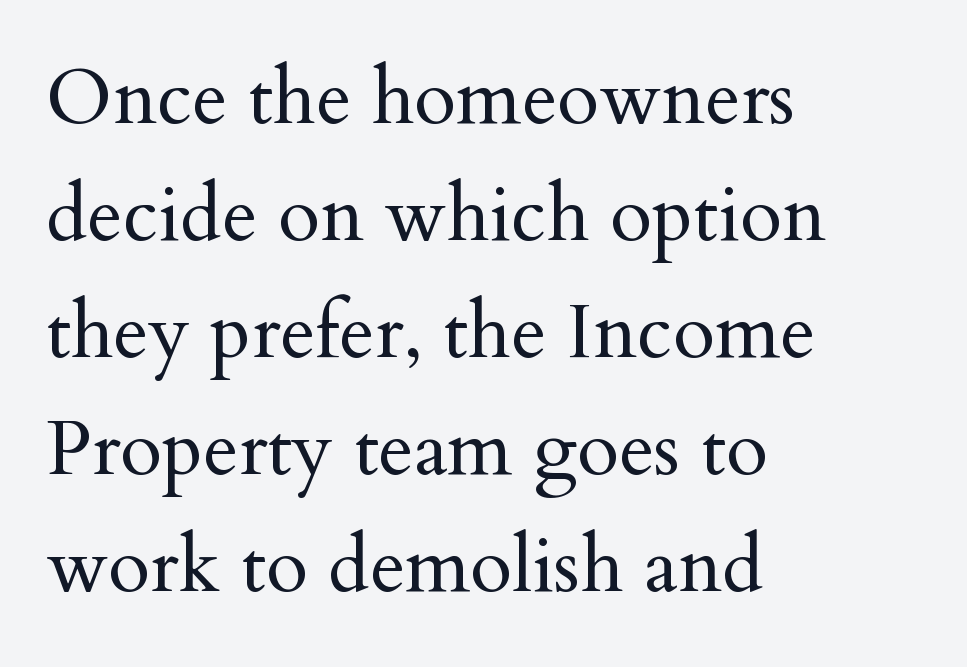
The passage shown stacks its lines at a standard gap. The rendering uses natural spacing where letterforms have individual widths. The lines in this sample share a left origin and differ only in where they stop. Is this a heavy cut? Hardly; it is regular or lighter. Tracking value appears to be zero — textbook default spacing. Font category for this specimen: serif.
